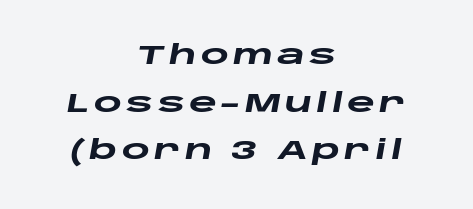
{"italic": "yes", "lean": "right", "slant_degrees": 10, "bold": "yes", "underline": "no", "align": "center", "line_spacing_ratio": 1.76, "glyph_px": 27}
